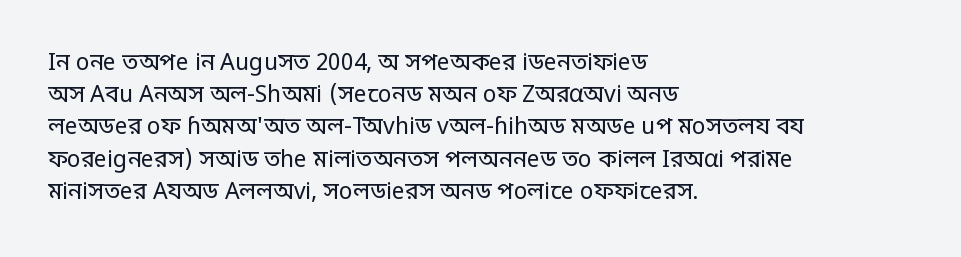
The image shows 23 px text type, upright; set left-aligned, normal line spacing (1.4x), normal letter spacing, not underlined.
